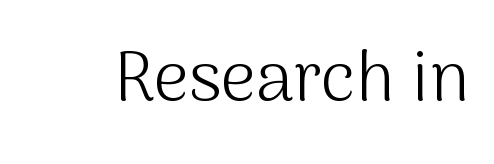
The image shows 69 px light sans-serif type, upright; set normal letter spacing, not underlined; medium stroke contrast and a medium x-height.
